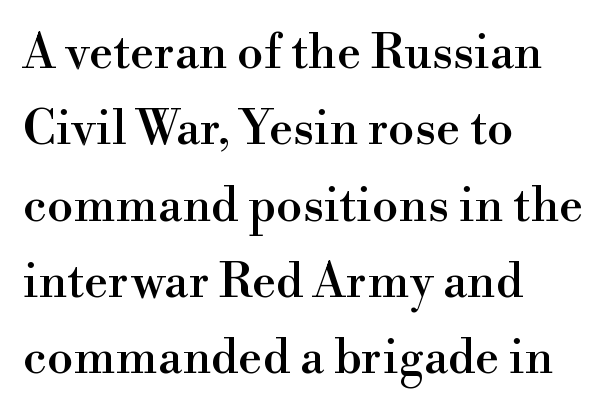
The image shows 48 px serif type, upright; set left-aligned, normal line spacing (1.59x), normal letter spacing, not underlined; high stroke contrast and a small x-height.
